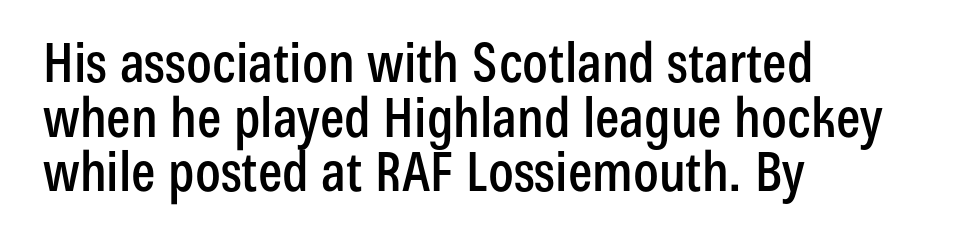
The image shows 54 px condensed sans-serif type, upright; set left-aligned, tight line spacing (1.01x), normal letter spacing, not underlined; low stroke contrast and a medium x-height.
